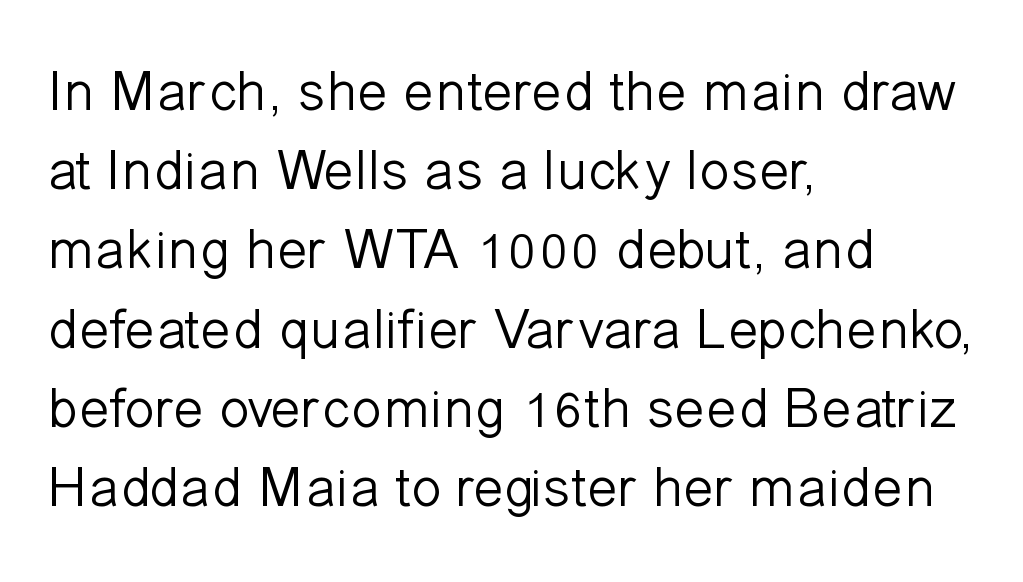
Q: Is the text bold? A: No.
Q: Is the text italic (slanted)? A: No, it is upright.
Q: Is the typeface a serif or a sans-serif typeface? A: Sans-serif.
Q: Is the text underlined? A: No.
Q: How is the paragraph aligned? A: Left-aligned.
Q: Is the spacing between letters normal or unusually wide? A: Normal.
Q: Is the spacing between lines tight, normal or loose? A: Normal.
Q: Width (condensed, normal, or wide)? A: Normal.
Q: Stroke contrast? A: Low.
Q: x-height? A: Medium.
Q: Monospaced? A: No.
